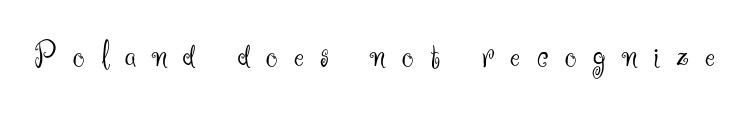
{"serif": "no", "italic": "no", "bold": "no", "weight": "light", "width": "normal", "stroke_contrast": "medium", "x_height": "small", "monospaced": "no", "underline": "no", "letter_spacing": "wide", "letter_spacing_em": 0.44, "glyph_px": 37}
